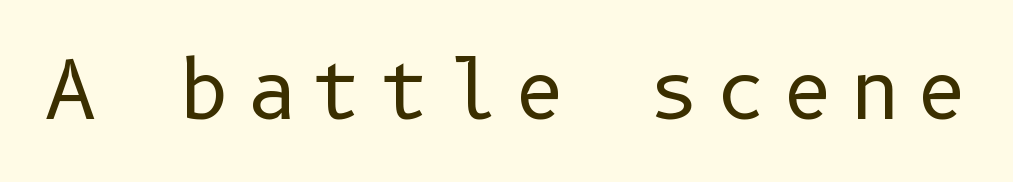
Q: Is the text bold? A: No.
Q: Is the text italic (slanted)? A: No, it is upright.
Q: Is the typeface a serif or a sans-serif typeface? A: Sans-serif.
Q: Is the text underlined? A: No.
Q: Is the spacing between letters normal or unusually wide? A: Unusually wide.
Q: Width (condensed, normal, or wide)? A: Normal.
Q: Stroke contrast? A: Low.
Q: x-height? A: Medium.
